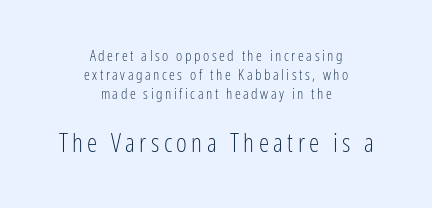
Stroke mass is kept to a normal reading level or below. Unmarked baselines from the first word to the last. This is roman type, the default non-slanted kind. Layout note: lines centered. Is there much room between lines? A standard amount, neither cramped nor airy.
